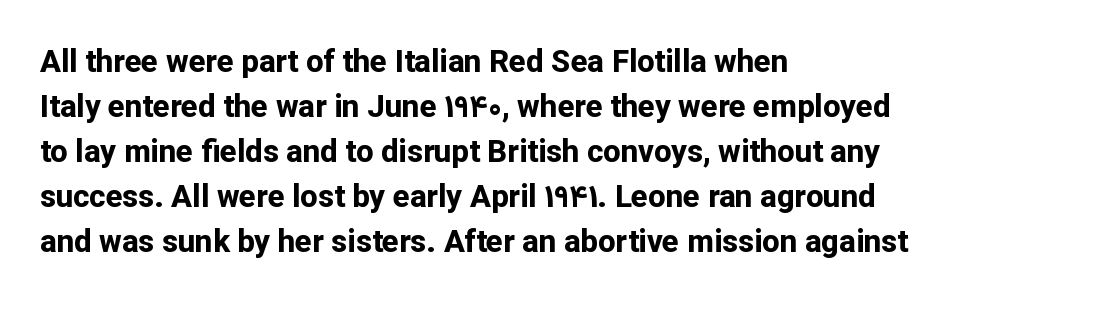
Q: Is the text bold? A: Yes.
Q: Is the text italic (slanted)? A: No, it is upright.
Q: Is the typeface a serif or a sans-serif typeface? A: Sans-serif.
Q: Is the text underlined? A: No.
Q: How is the paragraph aligned? A: Left-aligned.
Q: Is the spacing between letters normal or unusually wide? A: Normal.
Q: Is the spacing between lines tight, normal or loose? A: Normal.
Q: Width (condensed, normal, or wide)? A: Normal.
Q: Stroke contrast? A: Low.
Q: x-height? A: Medium.
Q: Monospaced? A: No.
